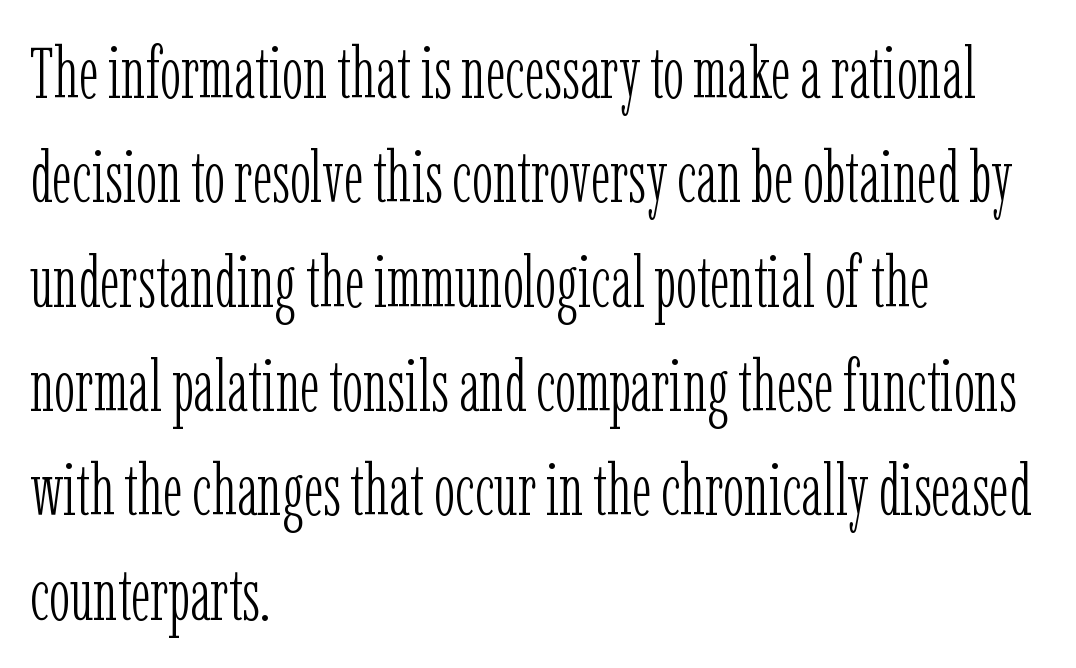
The image shows 71 px light, condensed serif type, upright; set left-aligned, normal line spacing (1.47x), normal letter spacing, not underlined; low stroke contrast and a medium x-height.
